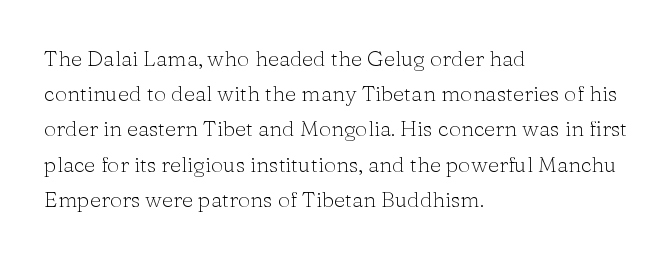
Q: Is the text bold? A: No.
Q: Is the text italic (slanted)? A: No, it is upright.
Q: Is the text underlined? A: No.
Q: How is the paragraph aligned? A: Left-aligned.
Q: Is the spacing between letters normal or unusually wide? A: Normal.
Q: Is the spacing between lines tight, normal or loose? A: Normal.
